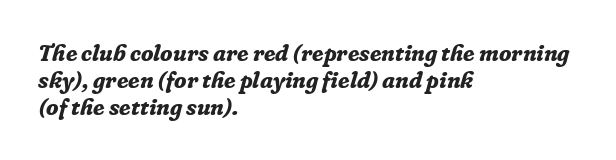
The image shows 23 px bold type, italic (leaning right); set left-aligned, line spacing 1.18x, normal letter spacing, not underlined.
